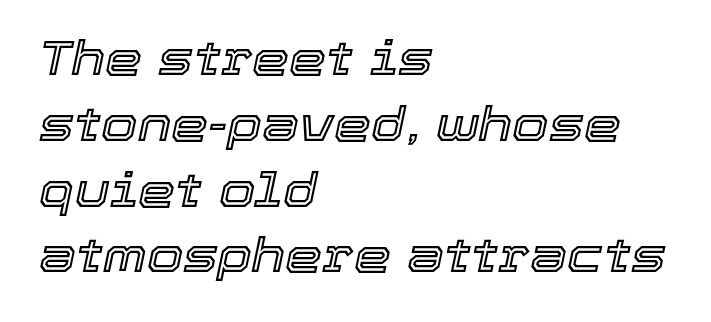
{"italic": "yes", "lean": "right", "slant_degrees": 12, "width": "normal", "x_height": "medium", "monospaced": "no", "underline": "no", "align": "left", "line_spacing": "normal", "line_spacing_ratio": 1.4, "letter_spacing": "normal", "letter_spacing_em": 0.0, "glyph_px": 47}
